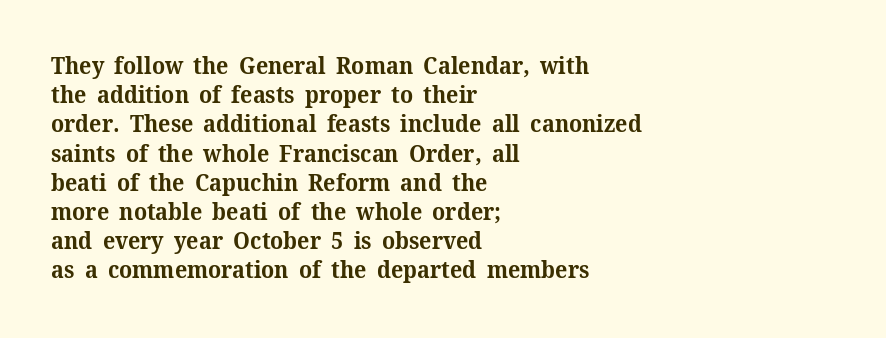
{"italic": "no", "bold": "yes", "underline": "no", "align": "left", "line_spacing": "normal", "line_spacing_ratio": 1.27, "letter_spacing": "normal", "letter_spacing_em": 0.0, "glyph_px": 23}
